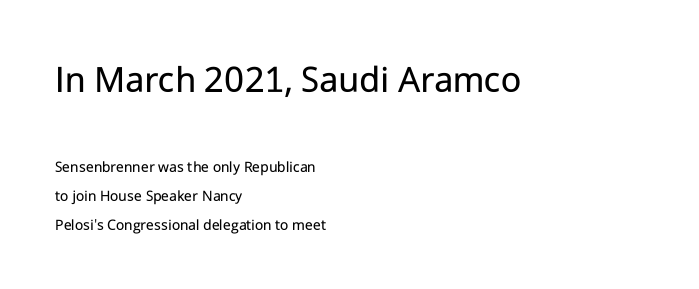
Q: Is the text bold? A: No.
Q: Is the text italic (slanted)? A: No, it is upright.
Q: Is the typeface a serif or a sans-serif typeface? A: Sans-serif.
Q: Is the text underlined? A: No.
Q: How is the paragraph aligned? A: Left-aligned.
Q: Is the spacing between letters normal or unusually wide? A: Normal.
Q: Which block of text is set in a larger size, the first (top) or the second (bottom)? A: The first (top) one.
Q: Width (condensed, normal, or wide)? A: Normal.
Q: Stroke contrast? A: Low.
Q: x-height? A: Medium.
Q: Monospaced? A: No.
